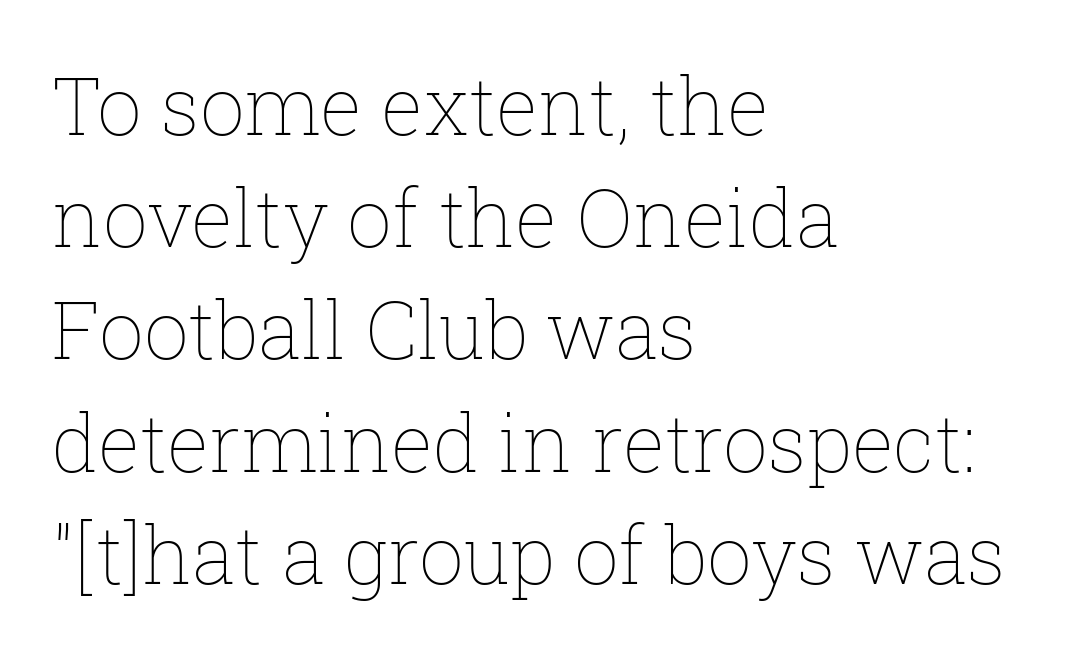
Q: Is the text bold? A: No.
Q: Is the text italic (slanted)? A: No, it is upright.
Q: Is the text underlined? A: No.
Q: How is the paragraph aligned? A: Left-aligned.
Q: Is the spacing between letters normal or unusually wide? A: Normal.
Q: Is the spacing between lines tight, normal or loose? A: Normal.
Q: Width (condensed, normal, or wide)? A: Normal.
Q: Stroke contrast? A: Low.
Q: x-height? A: Medium.
Q: Monospaced? A: No.
